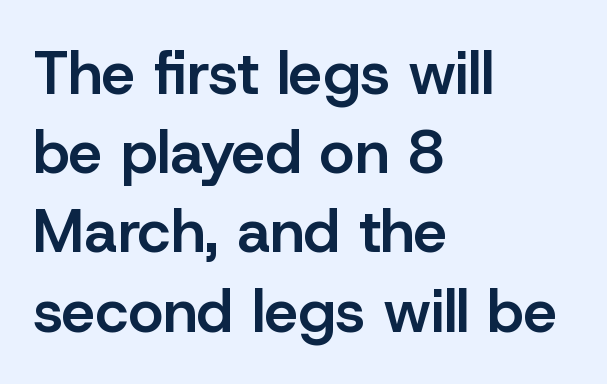
Q: Is the text bold? A: Semi-bold.
Q: Is the text italic (slanted)? A: No, it is upright.
Q: Is the typeface a serif or a sans-serif typeface? A: Sans-serif.
Q: Is the text underlined? A: No.
Q: How is the paragraph aligned? A: Left-aligned.
Q: Is the spacing between letters normal or unusually wide? A: Normal.
Q: Is the spacing between lines tight, normal or loose? A: Normal.
Q: Width (condensed, normal, or wide)? A: Normal.
Q: Stroke contrast? A: Low.
Q: x-height? A: Medium.
Q: Monospaced? A: No.
